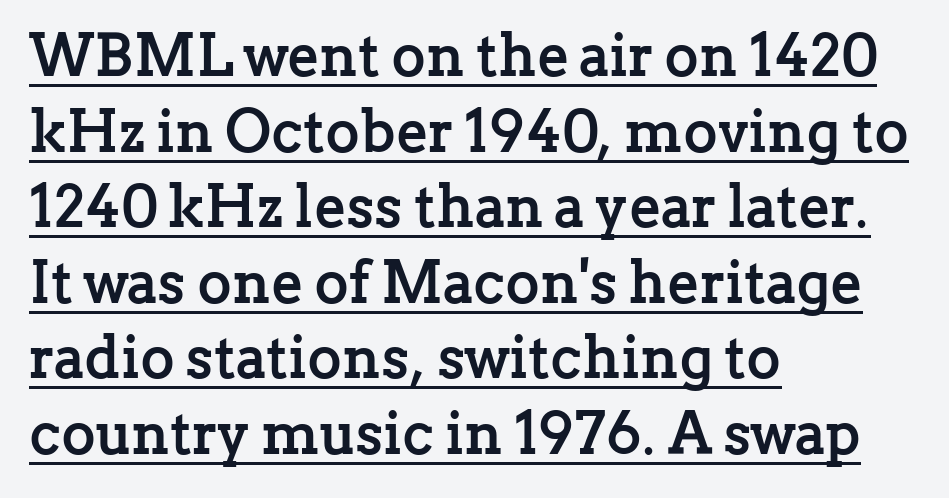
{"serif": "yes", "italic": "no", "bold": "yes", "weight": "semibold", "width": "normal", "stroke_contrast": "low", "x_height": "medium", "monospaced": "no", "underline": "yes", "align": "left", "line_spacing": "normal", "line_spacing_ratio": 1.28, "letter_spacing": "normal", "letter_spacing_em": 0.0, "glyph_px": 59}
